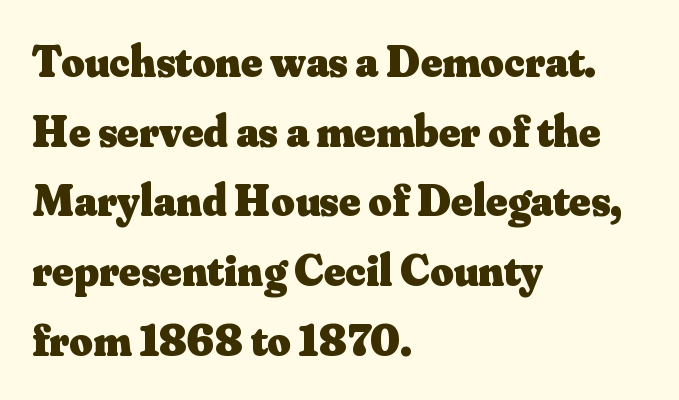
Q: Is the text bold? A: Yes.
Q: Is the text italic (slanted)? A: No, it is upright.
Q: Is the typeface a serif or a sans-serif typeface? A: Serif.
Q: Is the text underlined? A: No.
Q: How is the paragraph aligned? A: Left-aligned.
Q: Is the spacing between letters normal or unusually wide? A: Normal.
Q: Is the spacing between lines tight, normal or loose? A: Normal.
Q: Width (condensed, normal, or wide)? A: Normal.
Q: Stroke contrast? A: Medium.
Q: x-height? A: Small.
Q: Monospaced? A: No.
